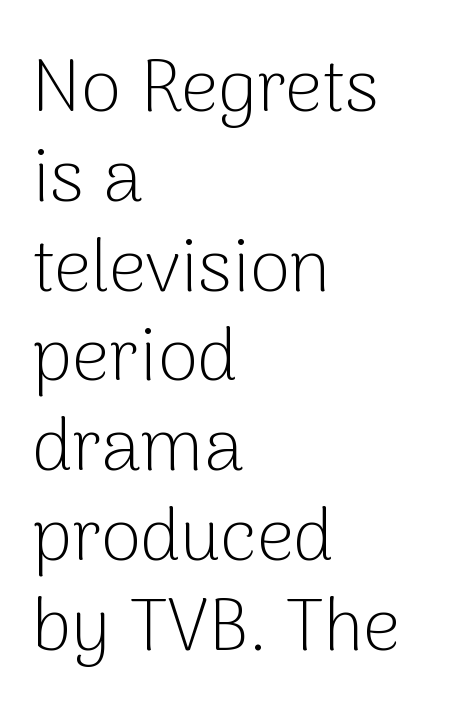
The image shows 73 px light sans-serif type, upright; set left-aligned, line spacing 1.23x, normal letter spacing, not underlined; low stroke contrast and a medium x-height.
